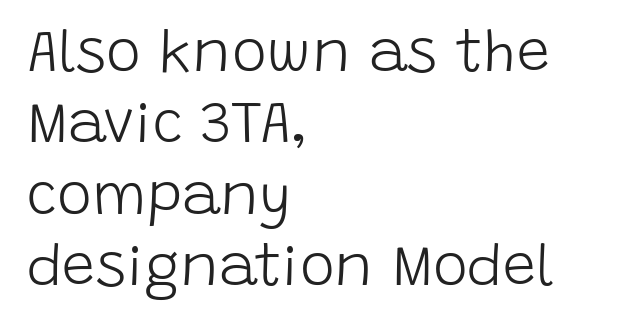
Q: Is the text bold? A: No.
Q: Is the text italic (slanted)? A: No, it is upright.
Q: Is the typeface a serif or a sans-serif typeface? A: Sans-serif.
Q: Is the text underlined? A: No.
Q: How is the paragraph aligned? A: Left-aligned.
Q: Is the spacing between letters normal or unusually wide? A: Normal.
Q: Width (condensed, normal, or wide)? A: Normal.
Q: Stroke contrast? A: Low.
Q: x-height? A: Large.
Q: Monospaced? A: No.
